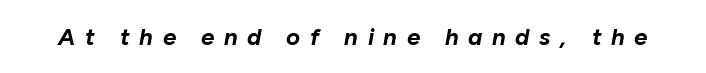
{"italic": "yes", "lean": "right", "slant_degrees": 10, "bold": "yes", "underline": "no", "letter_spacing": "wide", "letter_spacing_em": 0.4, "glyph_px": 24}
